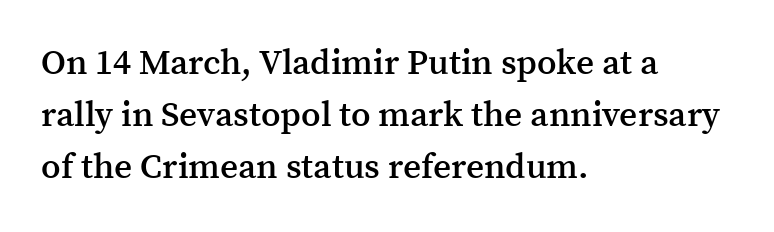
Q: Is the text bold? A: Semi-bold.
Q: Is the text italic (slanted)? A: No, it is upright.
Q: Is the typeface a serif or a sans-serif typeface? A: Serif.
Q: Is the text underlined? A: No.
Q: How is the paragraph aligned? A: Left-aligned.
Q: Is the spacing between letters normal or unusually wide? A: Normal.
Q: Is the spacing between lines tight, normal or loose? A: Normal.
Q: Width (condensed, normal, or wide)? A: Normal.
Q: Stroke contrast? A: Medium.
Q: x-height? A: Medium.
Q: Monospaced? A: No.
